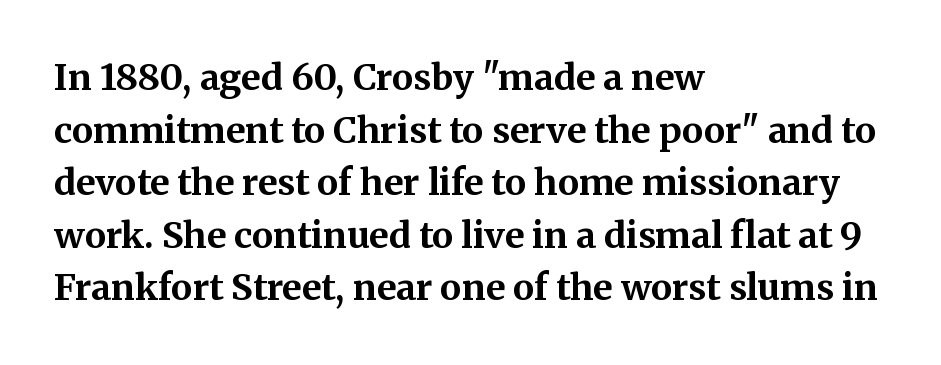
Notice how descenders clear the ascenders below comfortably — that's standard leading. The zone under the glyphs is completely vacant. The sample has been set heavy, in full bold. Do the letters lean? They stand straight.
